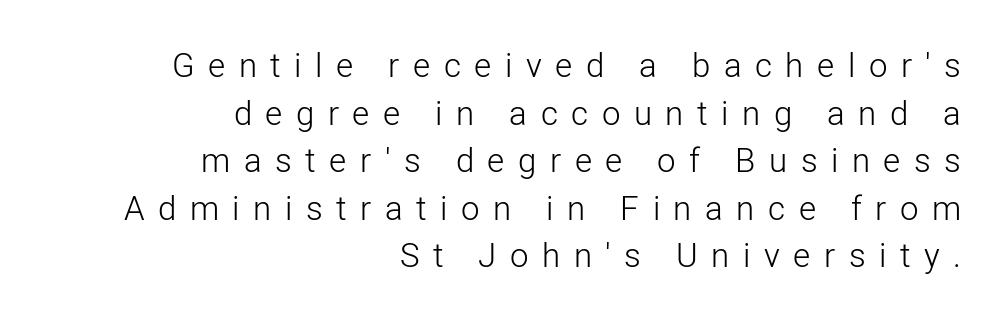
The image shows 33 px light sans-serif type, upright; set right-aligned, normal line spacing (1.44x), unusually wide letter spacing (+0.41 em), not underlined; low stroke contrast and a medium x-height.
